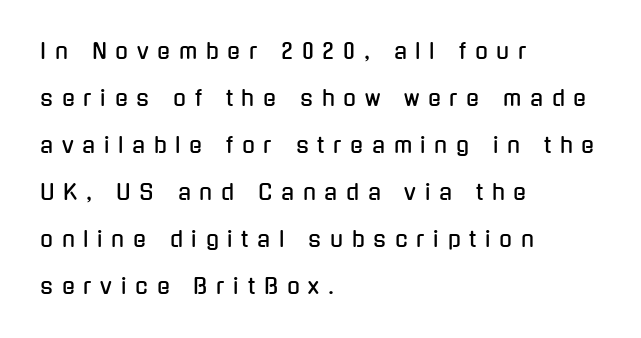
The image shows 21 px text type, upright; set left-aligned, loose line spacing (2.24x), unusually wide letter spacing (+0.42 em), not underlined.
